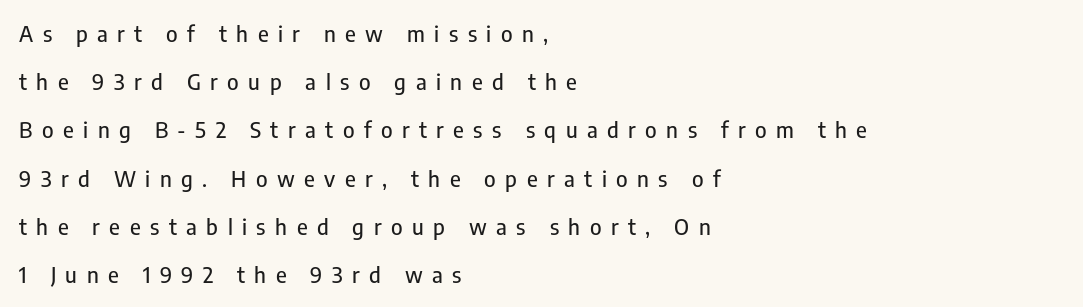
The typography opts for an upright posture over an oblique one. Widely set lines give the paragraph a tall, airy silhouette. You could only call the tracking loose — the letters float apart. The gap between lines stays unmarked. Line starts are locked; line ends wander.
